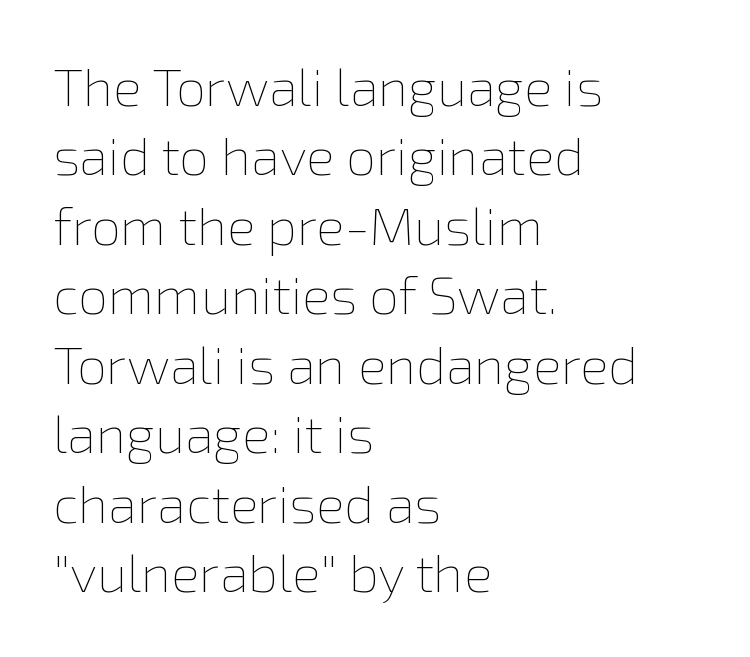
{"italic": "no", "bold": "no", "weight": "thin", "width": "normal", "stroke_contrast": "low", "x_height": "medium", "monospaced": "no", "underline": "no", "align": "left", "line_spacing": "normal", "line_spacing_ratio": 1.31, "letter_spacing": "normal", "letter_spacing_em": 0.0, "glyph_px": 53}
